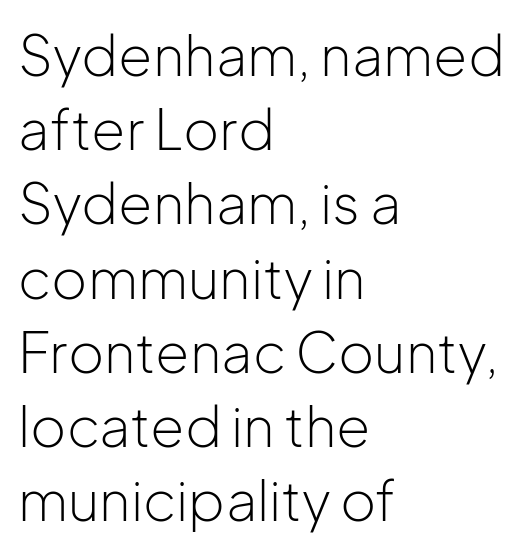
Posture: vertical. The text was rendered using a sans face with plain stroke endings. How are the letters spaced? Ordinarily, with no added tracking. Notice how descenders clear the ascenders below comfortably — that's standard leading. Teacher's note: observe the even left margin — that is flush-left alignment.
